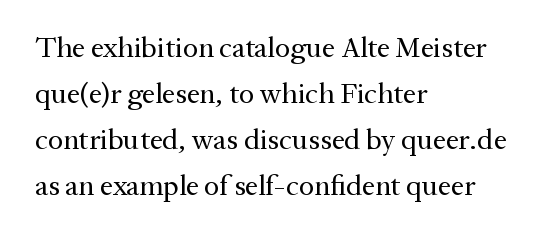
{"serif": "yes", "italic": "no", "bold": "no", "weight": "regular", "width": "normal", "stroke_contrast": "medium", "x_height": "medium", "monospaced": "no", "underline": "no", "align": "left", "line_spacing": "normal", "line_spacing_ratio": 1.59, "letter_spacing": "normal", "letter_spacing_em": 0.0, "glyph_px": 29}
